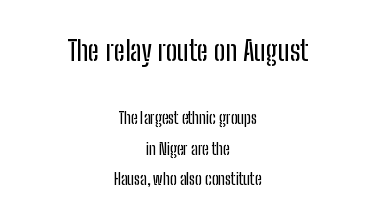
Q: Is the text italic (slanted)? A: No, it is upright.
Q: Is the typeface a serif or a sans-serif typeface? A: Sans-serif.
Q: Is the text underlined? A: No.
Q: How is the paragraph aligned? A: Centered.
Q: Is the spacing between letters normal or unusually wide? A: Normal.
Q: Which block of text is set in a larger size, the first (top) or the second (bottom)? A: The first (top) one.
Q: Width (condensed, normal, or wide)? A: Condensed.
Q: Stroke contrast? A: Low.
Q: x-height? A: Medium.
Q: Monospaced? A: No.
